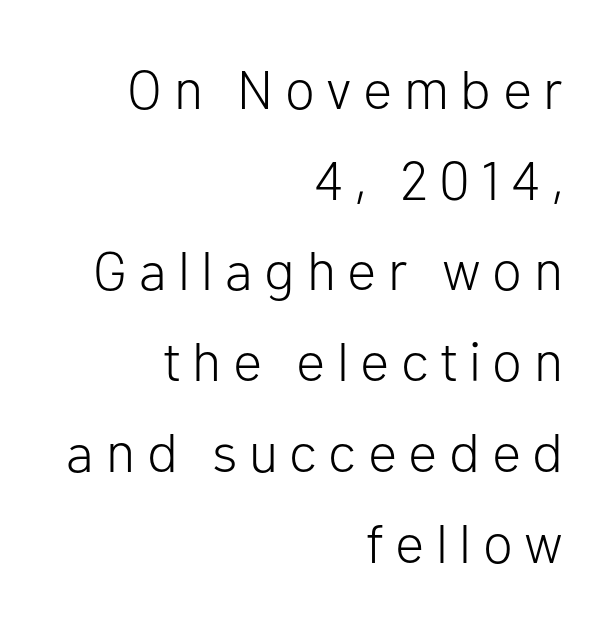
Q: Is the text bold? A: No.
Q: Is the text italic (slanted)? A: No, it is upright.
Q: Is the typeface a serif or a sans-serif typeface? A: Sans-serif.
Q: Is the text underlined? A: No.
Q: How is the paragraph aligned? A: Right-aligned.
Q: Is the spacing between letters normal or unusually wide? A: Unusually wide.
Q: Is the spacing between lines tight, normal or loose? A: Normal.
Q: Width (condensed, normal, or wide)? A: Normal.
Q: Stroke contrast? A: Low.
Q: x-height? A: Medium.
Q: Monospaced? A: No.
